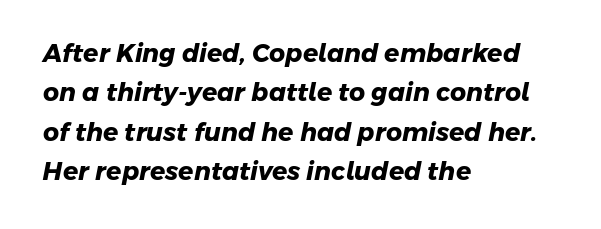
The letterforms sit shoulder to shoulder at normal distance. These words are printed bold, with thick strokes throughout. This sample is left-justified, so line endings fall wherever the words run out. Leading matches the norm, producing a regular column.
